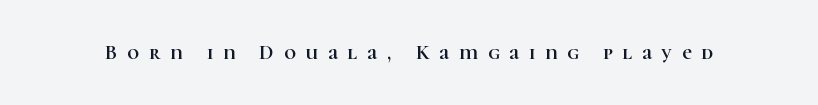
Is the letter spacing exaggerated? Yes — the characters are pushed far apart. Ascenders rise straight up at ninety degrees. The gap between lines stays unmarked.
